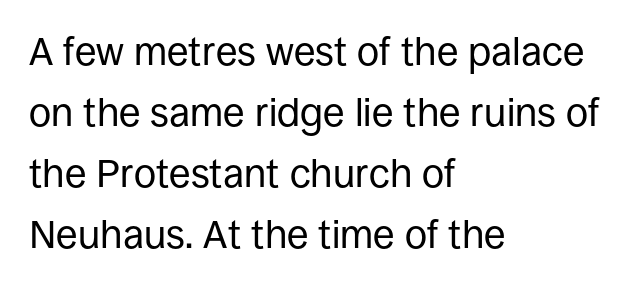
Q: Is the text bold? A: No.
Q: Is the text italic (slanted)? A: No, it is upright.
Q: Is the typeface a serif or a sans-serif typeface? A: Sans-serif.
Q: Is the text underlined? A: No.
Q: How is the paragraph aligned? A: Left-aligned.
Q: Is the spacing between letters normal or unusually wide? A: Normal.
Q: Is the spacing between lines tight, normal or loose? A: Normal.
Q: Width (condensed, normal, or wide)? A: Normal.
Q: Stroke contrast? A: Low.
Q: x-height? A: Large.
Q: Monospaced? A: No.
